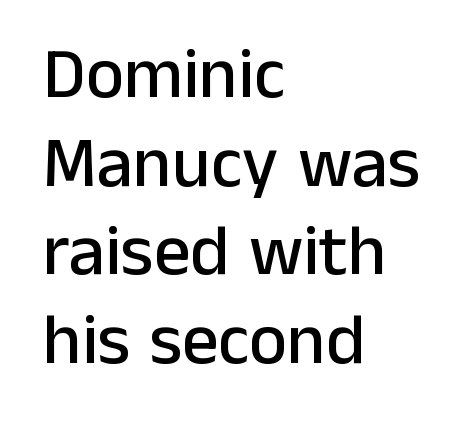
Q: Is the text italic (slanted)? A: No, it is upright.
Q: Is the typeface a serif or a sans-serif typeface? A: Sans-serif.
Q: Is the text underlined? A: No.
Q: How is the paragraph aligned? A: Left-aligned.
Q: Is the spacing between letters normal or unusually wide? A: Normal.
Q: Width (condensed, normal, or wide)? A: Normal.
Q: Stroke contrast? A: Low.
Q: x-height? A: Medium.
Q: Monospaced? A: No.
